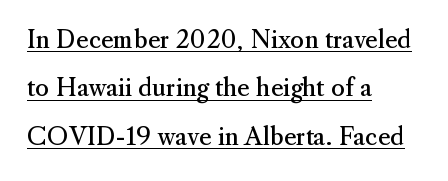
The image shows 24 px text type, upright; set left-aligned, loose line spacing (2.02x), normal letter spacing, underlined.
